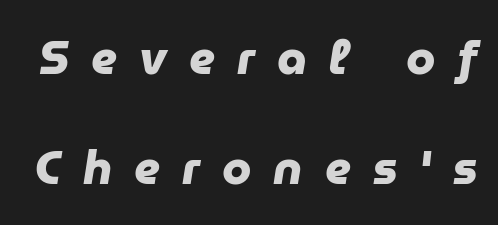
Q: Is the text bold? A: Yes.
Q: Is the typeface a serif or a sans-serif typeface? A: Sans-serif.
Q: Is the text underlined? A: No.
Q: Is the spacing between letters normal or unusually wide? A: Unusually wide.
Q: Is the spacing between lines tight, normal or loose? A: Loose.
Q: Width (condensed, normal, or wide)? A: Normal.
Q: Stroke contrast? A: Low.
Q: x-height? A: Medium.
Q: Monospaced? A: No.
